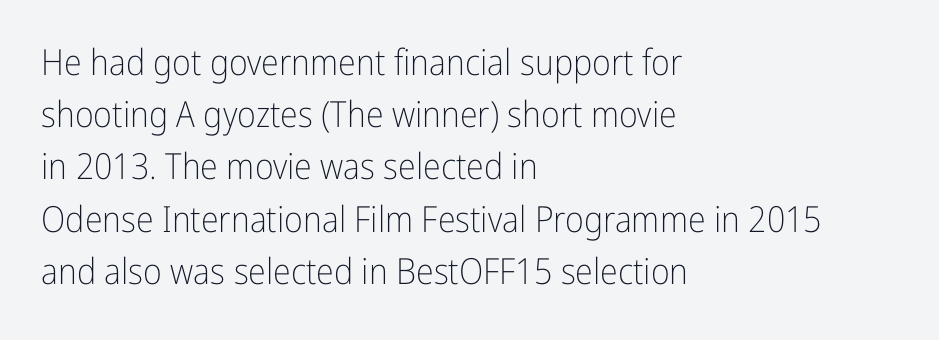
The image shows 36 px light, condensed sans-serif type, upright; set left-aligned, normal line spacing (1.45x), normal letter spacing, not underlined; low stroke contrast and a medium x-height.
